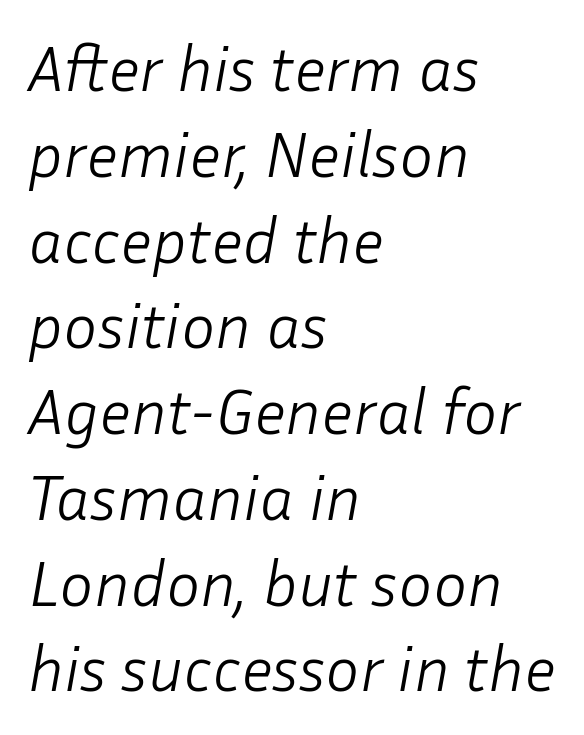
Q: Is the text bold? A: No.
Q: Is the text italic (slanted)? A: Yes, it leans right by about 10 degrees.
Q: Is the text underlined? A: No.
Q: How is the paragraph aligned? A: Left-aligned.
Q: Is the spacing between letters normal or unusually wide? A: Normal.
Q: Is the spacing between lines tight, normal or loose? A: Normal.
Q: Width (condensed, normal, or wide)? A: Normal.
Q: Stroke contrast? A: Low.
Q: x-height? A: Medium.
Q: Monospaced? A: No.
